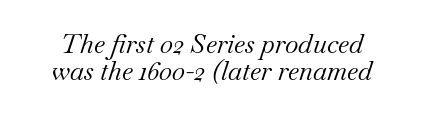
Q: Is the text bold? A: No.
Q: Is the text italic (slanted)? A: Yes, it leans right by about 18 degrees.
Q: Is the text underlined? A: No.
Q: Is the spacing between letters normal or unusually wide? A: Normal.
Q: Is the spacing between lines tight, normal or loose? A: Tight.
